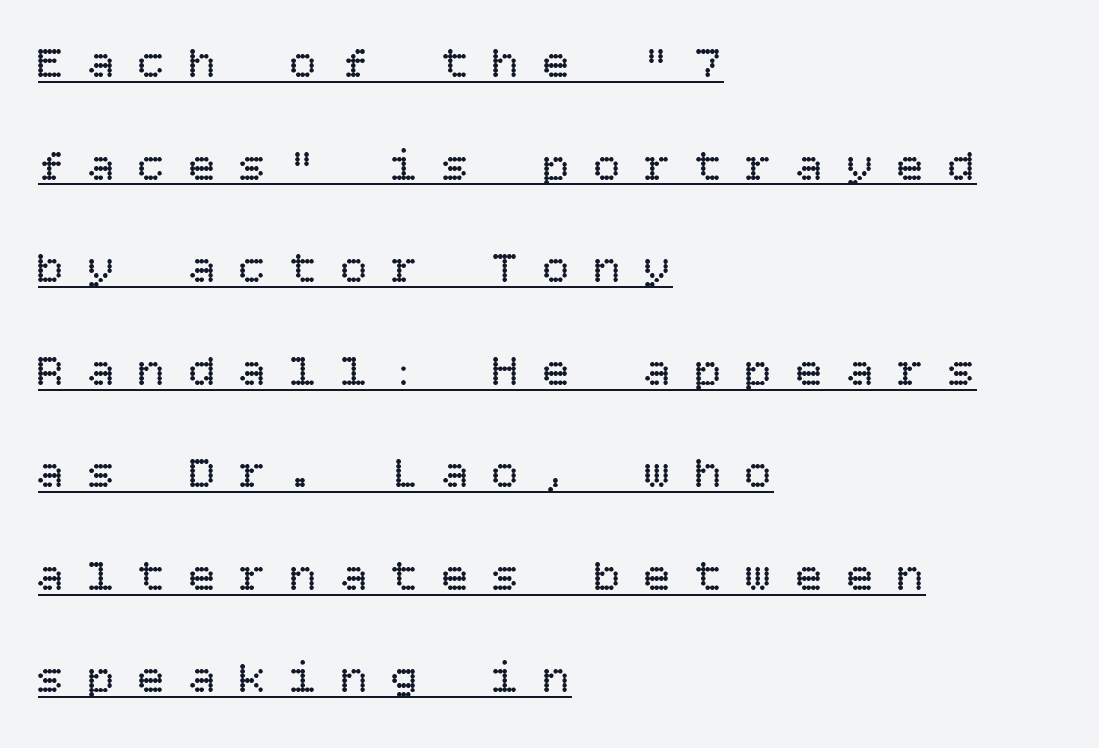
Quick note: not italic, upright. Does the copy run flush right? No — it runs flush left. Notice the wide empty band between every row — that's loose leading. Observe the wide spacing: letters keep a clear distance from each other. Like a heading marked for emphasis, these lines bear an underscore. Letters have the restrained weight of plain body copy at most.
